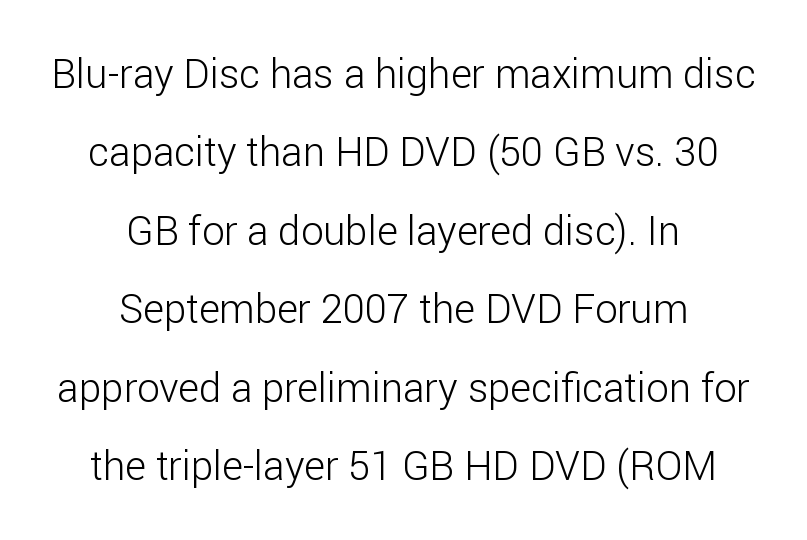
Q: Is the text bold? A: No.
Q: Is the text italic (slanted)? A: No, it is upright.
Q: Is the typeface a serif or a sans-serif typeface? A: Sans-serif.
Q: Is the text underlined? A: No.
Q: How is the paragraph aligned? A: Centered.
Q: Is the spacing between letters normal or unusually wide? A: Normal.
Q: Is the spacing between lines tight, normal or loose? A: Loose.
Q: Width (condensed, normal, or wide)? A: Normal.
Q: Stroke contrast? A: Low.
Q: x-height? A: Medium.
Q: Monospaced? A: No.
